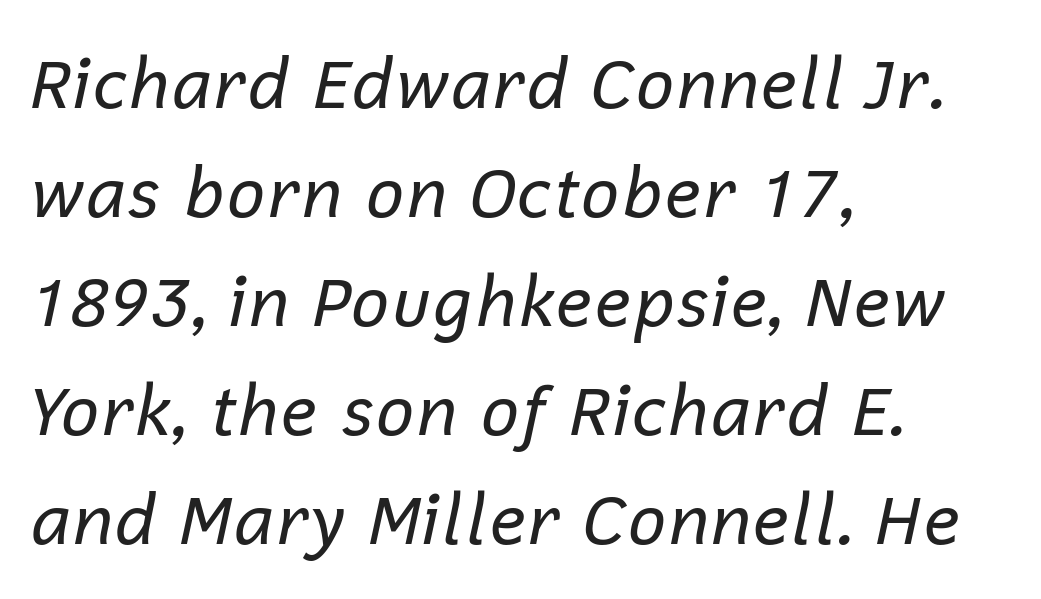
{"italic": "yes", "lean": "right", "slant_degrees": 12, "bold": "no", "weight": "regular", "width": "normal", "stroke_contrast": "low", "x_height": "medium", "monospaced": "no", "underline": "no", "align": "left", "line_spacing": "normal", "line_spacing_ratio": 1.58, "letter_spacing": "normal", "letter_spacing_em": 0.0, "glyph_px": 69}
